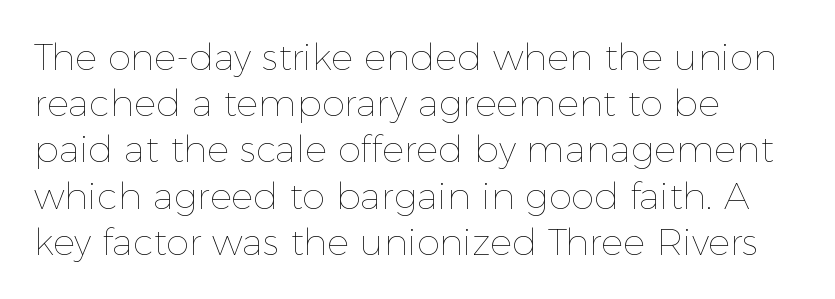
{"italic": "no", "bold": "no", "weight": "thin", "width": "normal", "x_height": "medium", "monospaced": "no", "underline": "no", "align": "left", "line_spacing": "normal", "line_spacing_ratio": 1.25, "letter_spacing": "normal", "letter_spacing_em": 0.0, "glyph_px": 37}
